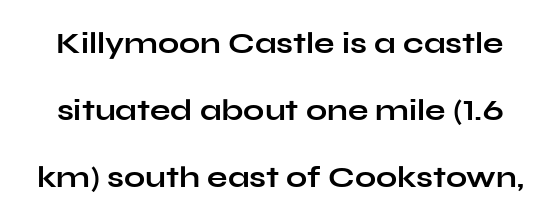
The image shows 30 px bold, wide sans-serif type, upright; set loose line spacing (2.24x), normal letter spacing, not underlined; low stroke contrast and a medium x-height.
